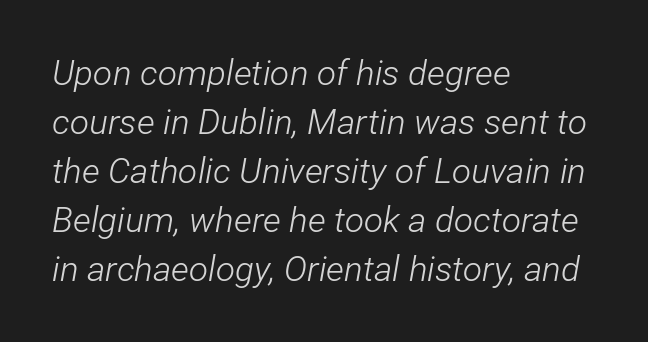
Q: Is the text bold? A: No.
Q: Is the text italic (slanted)? A: Yes, it leans right by about 12 degrees.
Q: Is the text underlined? A: No.
Q: How is the paragraph aligned? A: Left-aligned.
Q: Is the spacing between letters normal or unusually wide? A: Normal.
Q: Is the spacing between lines tight, normal or loose? A: Normal.
Q: Width (condensed, normal, or wide)? A: Condensed.
Q: Stroke contrast? A: Low.
Q: x-height? A: Medium.
Q: Monospaced? A: No.
